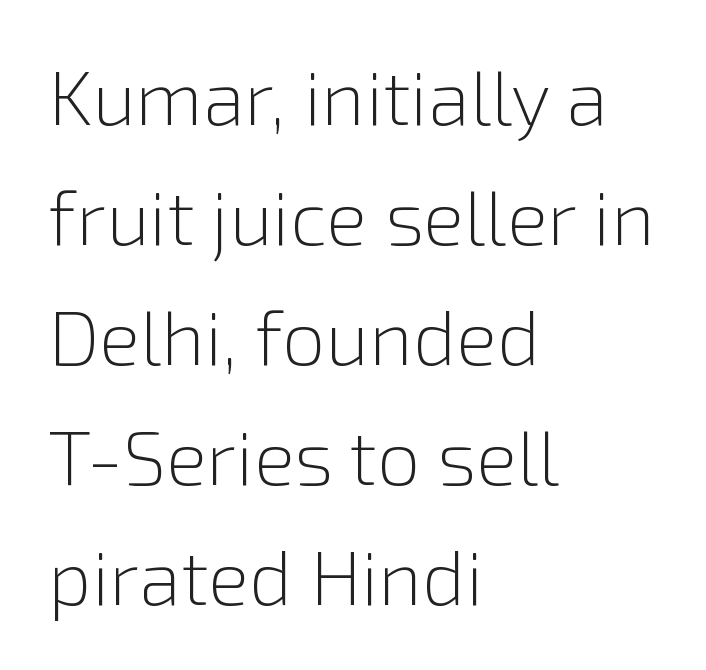
{"serif": "no", "italic": "no", "bold": "no", "weight": "light", "width": "normal", "stroke_contrast": "low", "x_height": "medium", "monospaced": "no", "underline": "no", "align": "left", "line_spacing": "normal", "line_spacing_ratio": 1.56, "letter_spacing": "normal", "letter_spacing_em": 0.0, "glyph_px": 77}
